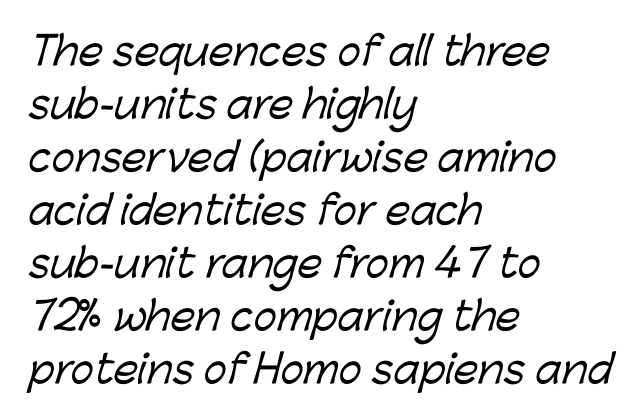
{"serif": "no", "width": "normal", "stroke_contrast": "low", "x_height": "medium", "monospaced": "no", "underline": "no", "align": "left", "line_spacing": "normal", "line_spacing_ratio": 1.36, "letter_spacing": "normal", "letter_spacing_em": 0.0, "glyph_px": 39}
